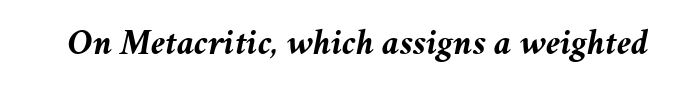
The image shows 36 px semibold type, italic (leaning right); set normal letter spacing, not underlined; medium stroke contrast and a medium x-height.
